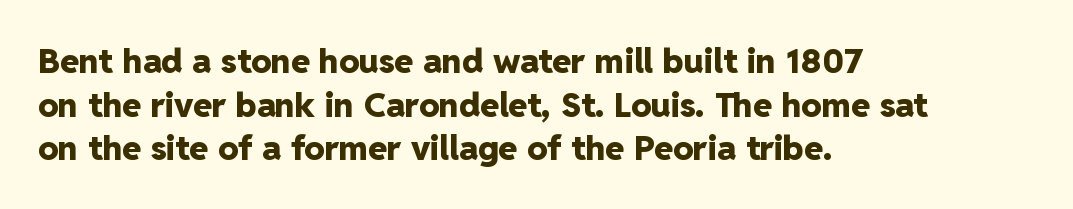
Unlike a traditional serif, this face leaves its strokes unadorned. Visually the block forms a straight wall on the left and a jagged coastline on the right. Caption: standard tracking, unaltered. Successive baselines arrive at the customary interval. Its strokes are broad and dark, the hallmark of bold type.
